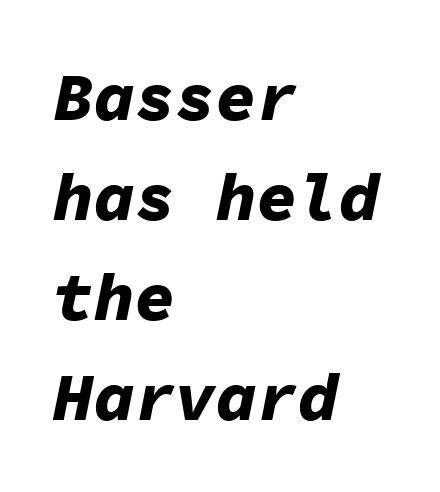
These lines are rendered in a fixed-pitch font. In CSS terms this would be text-align: left. Underline: absent. What weight is shown? A full bold with thick strokes. Caption: standard tracking, unaltered.
